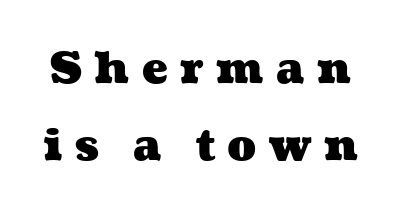
Q: Is the text bold? A: Yes.
Q: Is the text underlined? A: No.
Q: Is the spacing between letters normal or unusually wide? A: Unusually wide.
Q: Width (condensed, normal, or wide)? A: Wide.
Q: Stroke contrast? A: Medium.
Q: x-height? A: Medium.
Q: Monospaced? A: No.
